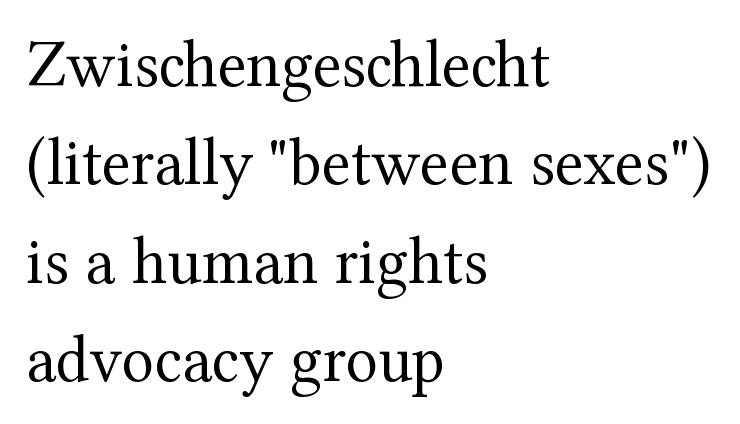
{"serif": "yes", "italic": "no", "bold": "no", "weight": "regular", "width": "normal", "stroke_contrast": "medium", "x_height": "medium", "monospaced": "no", "underline": "no", "align": "left", "line_spacing": "normal", "line_spacing_ratio": 1.47, "letter_spacing": "normal", "letter_spacing_em": 0.0, "glyph_px": 67}
